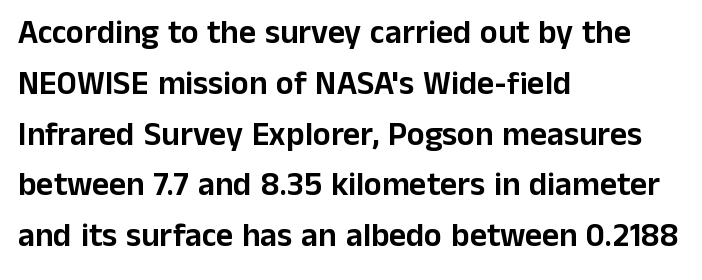
Q: Is the text italic (slanted)? A: No, it is upright.
Q: Is the typeface a serif or a sans-serif typeface? A: Sans-serif.
Q: Is the text underlined? A: No.
Q: How is the paragraph aligned? A: Left-aligned.
Q: Is the spacing between letters normal or unusually wide? A: Normal.
Q: Is the spacing between lines tight, normal or loose? A: Normal.
Q: Width (condensed, normal, or wide)? A: Normal.
Q: Stroke contrast? A: Low.
Q: x-height? A: Medium.
Q: Monospaced? A: No.
